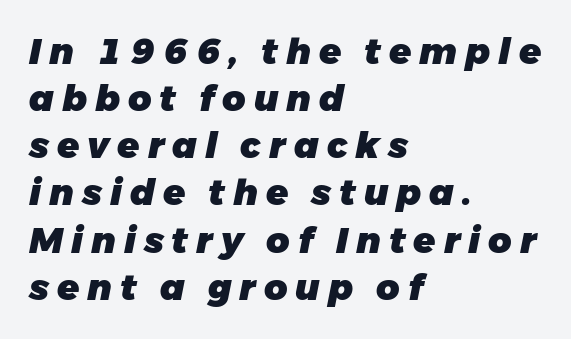
Q: Is the text bold? A: Yes.
Q: Is the text italic (slanted)? A: Yes, it leans right by about 11 degrees.
Q: Is the text underlined? A: No.
Q: How is the paragraph aligned? A: Left-aligned.
Q: Is the spacing between letters normal or unusually wide? A: Unusually wide.
Q: Is the spacing between lines tight, normal or loose? A: Normal.
Q: Width (condensed, normal, or wide)? A: Normal.
Q: Stroke contrast? A: Low.
Q: x-height? A: Medium.
Q: Monospaced? A: No.
